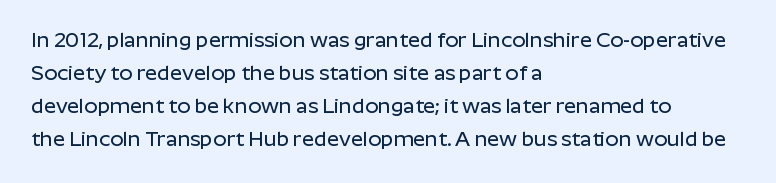
The image shows 21 px text type, upright; set left-aligned, normal line spacing (1.57x), normal letter spacing, not underlined.
